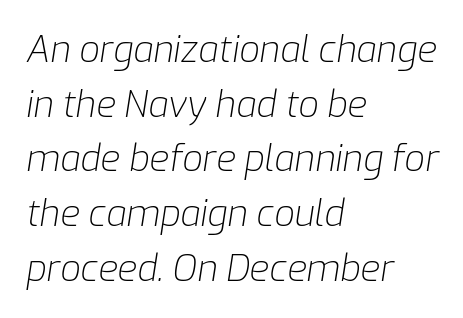
Note the varied advance widths — an 'i' is clearly narrower than an 'm'. The paragraph shown leans on its left margin. Glyph-to-glyph distance matches everyday printed text. Interline gaps are of average width in this sample. Nothing heavy about these letters — not bold at all.
